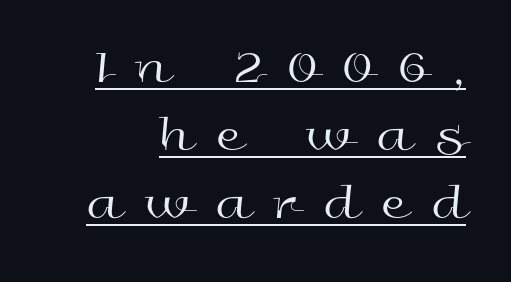
Q: Is the text bold? A: No.
Q: Is the text italic (slanted)? A: No, it is upright.
Q: Is the typeface a serif or a sans-serif typeface? A: Sans-serif.
Q: Is the text underlined? A: Yes.
Q: Is the spacing between letters normal or unusually wide? A: Unusually wide.
Q: Is the spacing between lines tight, normal or loose? A: Normal.
Q: Width (condensed, normal, or wide)? A: Wide.
Q: x-height? A: Medium.
Q: Monospaced? A: No.
